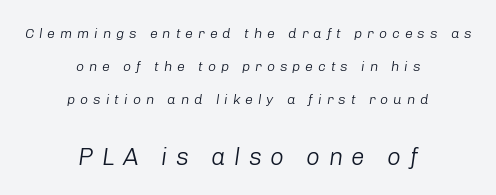
Q: Is the text bold? A: No.
Q: Is the text italic (slanted)? A: Yes, it leans right by about 8 degrees.
Q: Is the text underlined? A: No.
Q: How is the paragraph aligned? A: Centered.
Q: Is the spacing between letters normal or unusually wide? A: Unusually wide.
Q: Is the spacing between lines tight, normal or loose? A: Loose.
Q: Which block of text is set in a larger size, the first (top) or the second (bottom)? A: The second (bottom) one.
